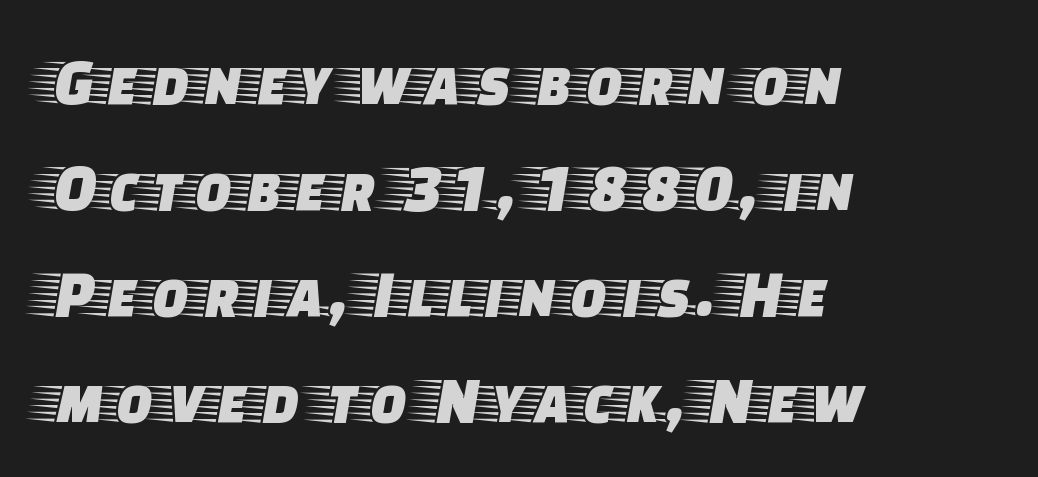
Q: Is the text italic (slanted)? A: Yes.
Q: Is the typeface a serif or a sans-serif typeface? A: Serif.
Q: Is the text underlined? A: No.
Q: How is the paragraph aligned? A: Left-aligned.
Q: Is the spacing between letters normal or unusually wide? A: Normal.
Q: Is the spacing between lines tight, normal or loose? A: Normal.
Q: Width (condensed, normal, or wide)? A: Wide.
Q: Stroke contrast? A: Low.
Q: x-height? A: Large.
Q: Monospaced? A: No.
